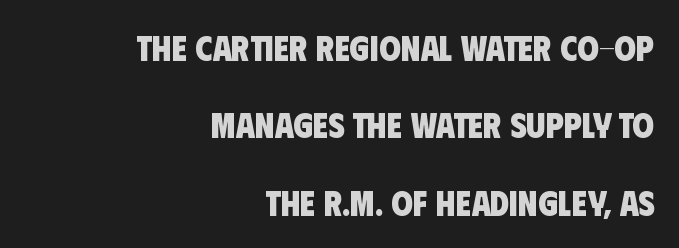
{"serif": "no", "bold": "yes", "weight": "heavy", "width": "condensed", "stroke_contrast": "low", "x_height": "large", "monospaced": "no", "underline": "no", "align": "right", "line_spacing": "loose", "line_spacing_ratio": 2.21, "letter_spacing": "normal", "letter_spacing_em": 0.0, "glyph_px": 35}
